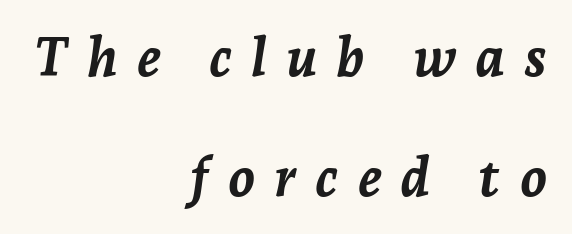
Q: Is the text bold? A: Yes.
Q: Is the text italic (slanted)? A: Yes, it leans right by about 7 degrees.
Q: Is the text underlined? A: No.
Q: How is the paragraph aligned? A: Right-aligned.
Q: Is the spacing between letters normal or unusually wide? A: Unusually wide.
Q: Is the spacing between lines tight, normal or loose? A: Loose.
Q: Width (condensed, normal, or wide)? A: Normal.
Q: Stroke contrast? A: Low.
Q: x-height? A: Medium.
Q: Monospaced? A: No.
